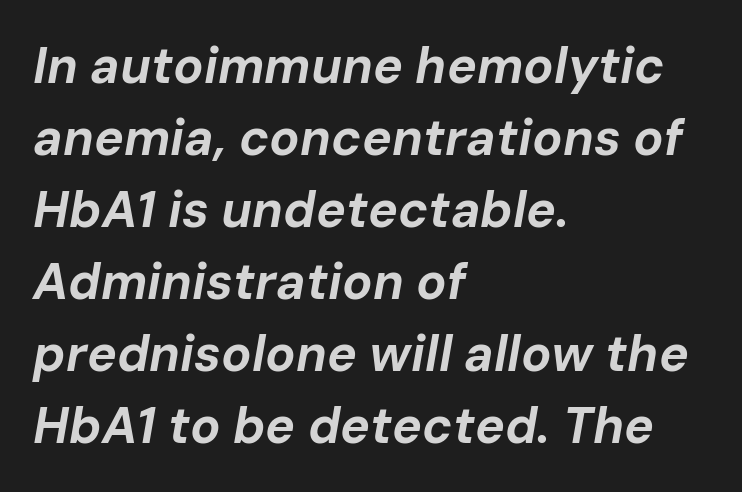
Q: Is the text bold? A: Yes.
Q: Is the text italic (slanted)? A: Yes, it leans right by about 10 degrees.
Q: Is the text underlined? A: No.
Q: How is the paragraph aligned? A: Left-aligned.
Q: Is the spacing between letters normal or unusually wide? A: Normal.
Q: Is the spacing between lines tight, normal or loose? A: Normal.
Q: Width (condensed, normal, or wide)? A: Normal.
Q: Stroke contrast? A: Low.
Q: x-height? A: Medium.
Q: Monospaced? A: No.
